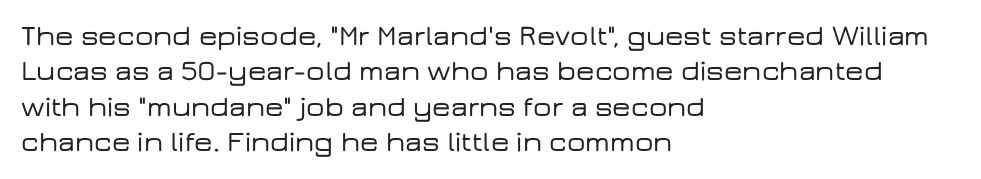
Q: Is the text italic (slanted)? A: No, it is upright.
Q: Is the typeface a serif or a sans-serif typeface? A: Sans-serif.
Q: Is the text underlined? A: No.
Q: How is the paragraph aligned? A: Left-aligned.
Q: Is the spacing between letters normal or unusually wide? A: Normal.
Q: Width (condensed, normal, or wide)? A: Wide.
Q: Stroke contrast? A: Low.
Q: x-height? A: Medium.
Q: Monospaced? A: No.
